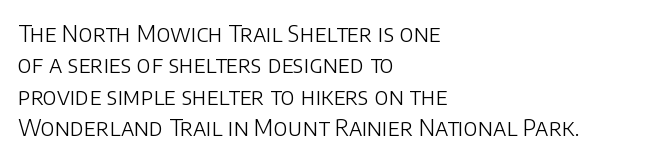
{"italic": "no", "bold": "no", "underline": "no", "align": "left", "line_spacing": "normal", "line_spacing_ratio": 1.36, "letter_spacing": "normal", "letter_spacing_em": 0.0, "glyph_px": 23}
